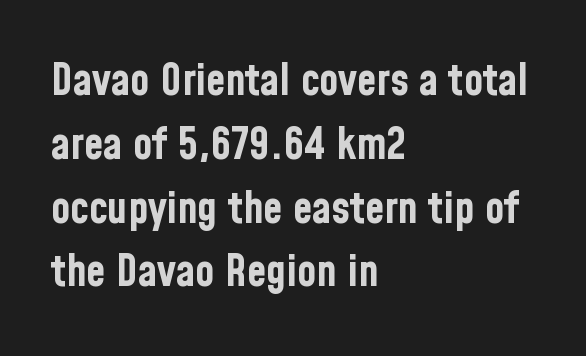
The passage shown is typed in a proportional face where columns would drift. The paragraph shown leans on its left margin. This is the regular roman posture of the typeface. The block of text has a typical density, with ordinary space between rows. The tracking reads as untouched default to a designer's eye.
